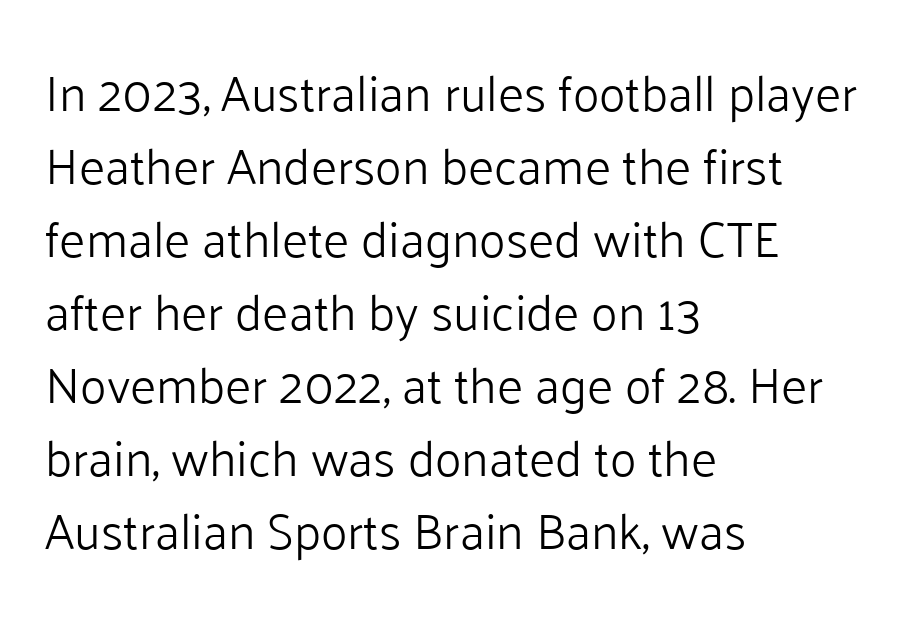
The face used here is proportionally spaced, like ordinary book or web type. Is the block centered? No — it sits flush against the left margin. This sample keeps an unexceptional amount of space between lines. I'd call this a sans setting — the letters go barefoot.
